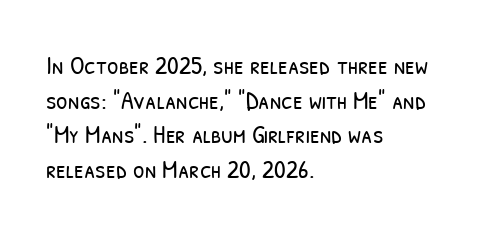
The passage shown stacks its lines at a standard gap. The lines in this sample share a left origin and differ only in where they stop. Words appear dense and cohesive because spacing is normal. Only glyphs here, with clear space below each row. Ink coverage per letter is moderate at most.
